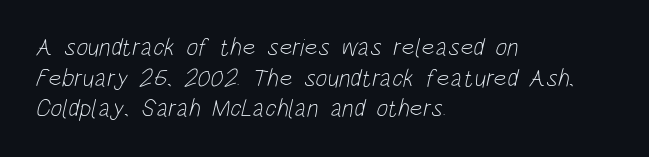
Standard letterfit; no display-style spreading of the glyphs. Visually the block forms a straight wall on the left and a jagged coastline on the right. Plain, unruled lines of type. Weight: not bold — regular or lighter.
